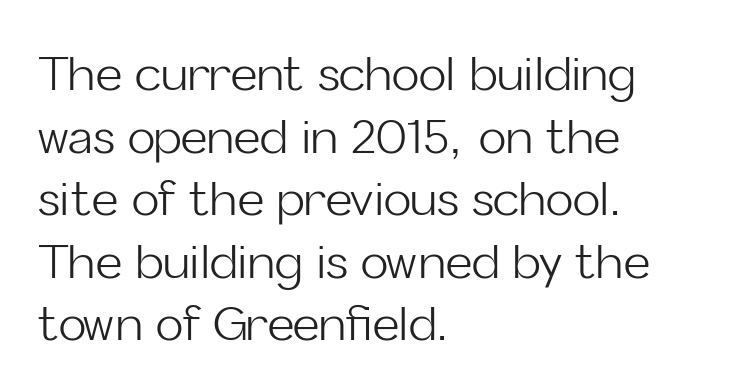
The image shows 46 px light sans-serif type, upright; set left-aligned, normal line spacing (1.36x), normal letter spacing, not underlined; low stroke contrast and a medium x-height.
